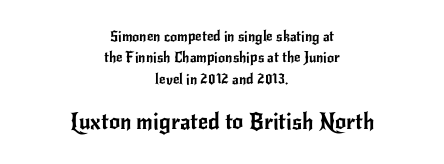
{"italic": "no", "underline": "no", "align": "center", "line_spacing": "normal", "line_spacing_ratio": 1.52, "letter_spacing": "normal", "letter_spacing_em": 0.0, "larger_block": "second", "size_ratio": 1.57, "glyph_px": 22}
